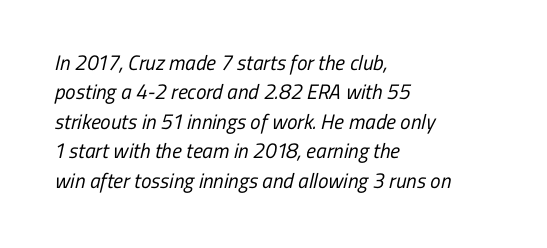
Q: Is the text bold? A: No.
Q: Is the text underlined? A: No.
Q: How is the paragraph aligned? A: Left-aligned.
Q: Is the spacing between letters normal or unusually wide? A: Normal.
Q: Is the spacing between lines tight, normal or loose? A: Normal.
